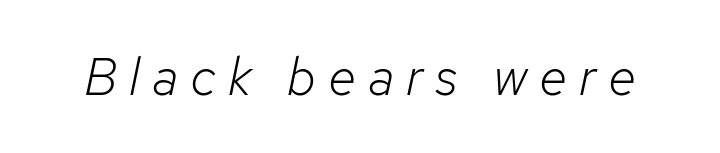
{"italic": "yes", "lean": "right", "slant_degrees": 12, "bold": "no", "weight": "light", "width": "normal", "stroke_contrast": "low", "x_height": "medium", "monospaced": "no", "underline": "no", "letter_spacing": "wide", "letter_spacing_em": 0.23, "glyph_px": 52}
